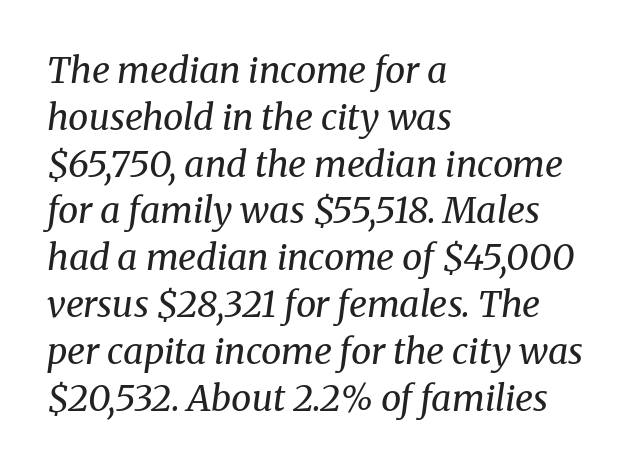
{"serif": "yes", "italic": "yes", "lean": "right", "slant_degrees": 8, "bold": "no", "weight": "regular", "width": "normal", "stroke_contrast": "medium", "x_height": "medium", "monospaced": "no", "underline": "no", "align": "left", "line_spacing": "normal", "line_spacing_ratio": 1.3, "letter_spacing": "normal", "letter_spacing_em": 0.0, "glyph_px": 36}
